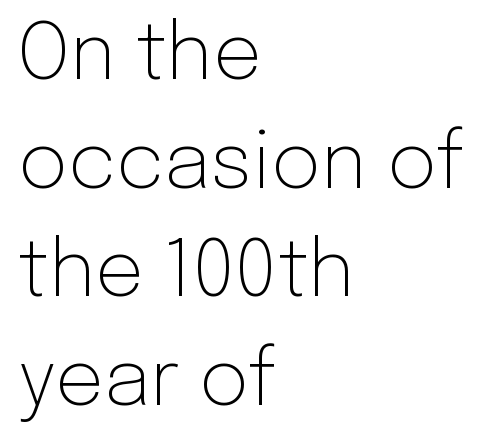
{"serif": "no", "italic": "no", "bold": "no", "weight": "light", "width": "normal", "stroke_contrast": "low", "x_height": "medium", "monospaced": "no", "underline": "no", "align": "left", "line_spacing": "normal", "line_spacing_ratio": 1.41, "letter_spacing": "normal", "letter_spacing_em": 0.0, "glyph_px": 77}
